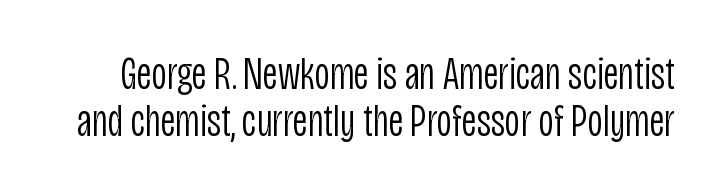
Q: Is the text bold? A: No.
Q: Is the text italic (slanted)? A: No, it is upright.
Q: Is the typeface a serif or a sans-serif typeface? A: Sans-serif.
Q: Is the text underlined? A: No.
Q: Is the spacing between letters normal or unusually wide? A: Normal.
Q: Is the spacing between lines tight, normal or loose? A: Tight.
Q: Width (condensed, normal, or wide)? A: Condensed.
Q: Stroke contrast? A: Low.
Q: x-height? A: Large.
Q: Monospaced? A: No.
